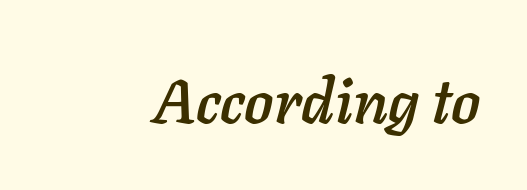
Q: Is the text italic (slanted)? A: Yes, it leans right by about 11 degrees.
Q: Is the text underlined? A: No.
Q: Is the spacing between letters normal or unusually wide? A: Normal.
Q: Width (condensed, normal, or wide)? A: Normal.
Q: Stroke contrast? A: Low.
Q: x-height? A: Medium.
Q: Monospaced? A: No.
